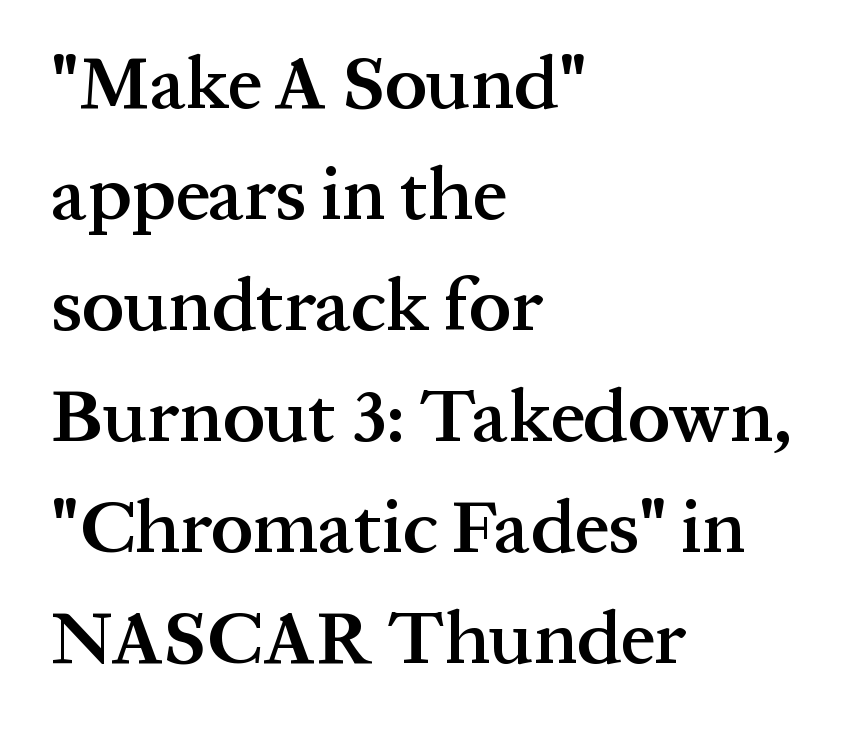
{"serif": "yes", "italic": "no", "bold": "semi", "weight": "semibold", "width": "normal", "stroke_contrast": "medium", "x_height": "medium", "monospaced": "no", "underline": "no", "align": "left", "line_spacing": "normal", "line_spacing_ratio": 1.48, "letter_spacing": "normal", "letter_spacing_em": 0.0, "glyph_px": 75}
